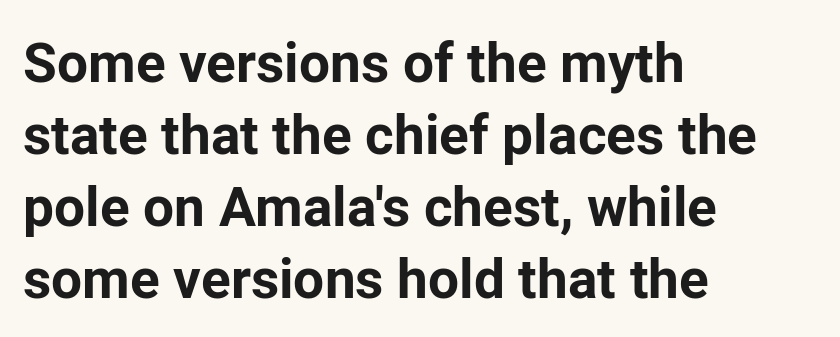
Letterform terminals end flat and unadorned throughout the passage. You'd pick this weight for a headline — it's a proper bold. Bare-footed words on every line. A typesetter would call this leading conventional body-copy spacing.
